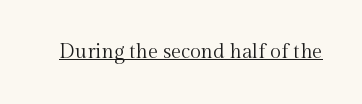
{"italic": "no", "bold": "no", "underline": "yes", "letter_spacing": "normal", "letter_spacing_em": 0.0, "glyph_px": 20}
